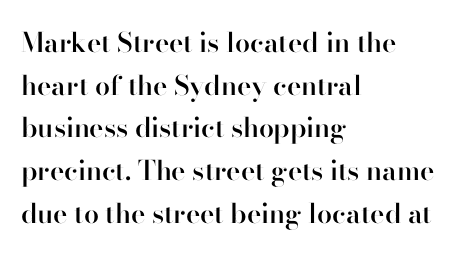
{"italic": "no", "bold": "semi", "underline": "no", "align": "left", "line_spacing": "normal", "line_spacing_ratio": 1.58, "letter_spacing": "normal", "letter_spacing_em": 0.0, "glyph_px": 27}
